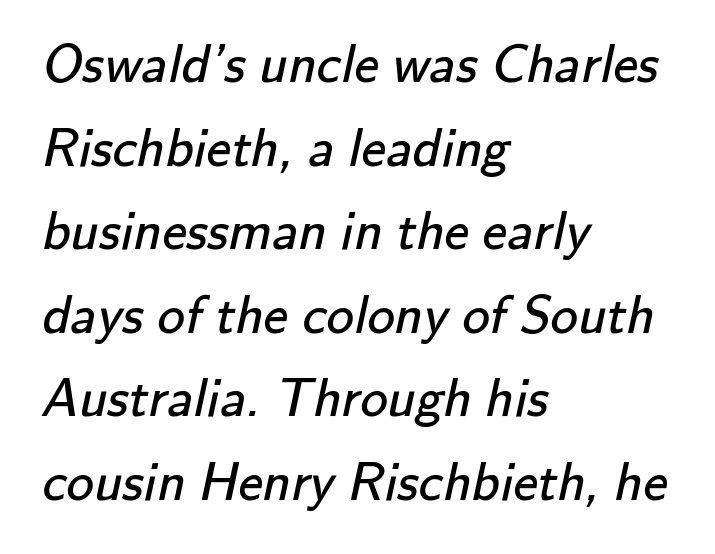
{"serif": "no", "bold": "no", "weight": "regular", "width": "normal", "stroke_contrast": "low", "x_height": "small", "monospaced": "no", "underline": "no", "align": "left", "line_spacing": "normal", "line_spacing_ratio": 1.52, "letter_spacing": "normal", "letter_spacing_em": 0.0, "glyph_px": 55}
